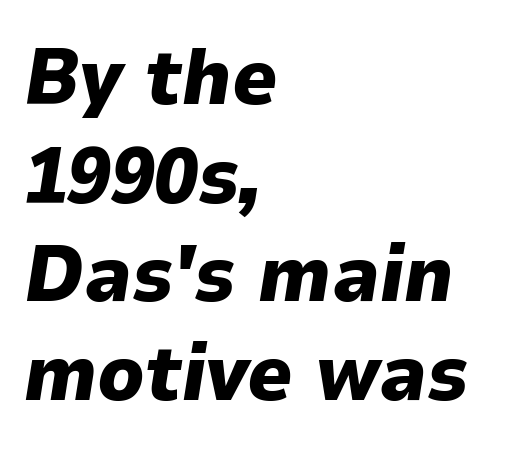
{"italic": "yes", "lean": "right", "slant_degrees": 9, "bold": "yes", "weight": "heavy", "width": "normal", "stroke_contrast": "low", "x_height": "medium", "monospaced": "no", "underline": "no", "align": "left", "line_spacing": "normal", "line_spacing_ratio": 1.25, "letter_spacing": "normal", "letter_spacing_em": 0.0, "glyph_px": 79}
